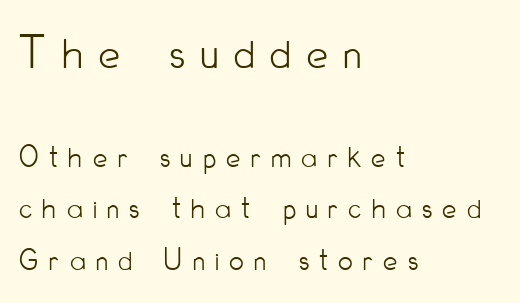
The image shows 48 px light, condensed sans-serif type, upright; set left-aligned, normal line spacing (1.6x), unusually wide letter spacing (+0.33 em), not underlined; the first (top) block is 1.5x larger; low stroke contrast and a small x-height.
